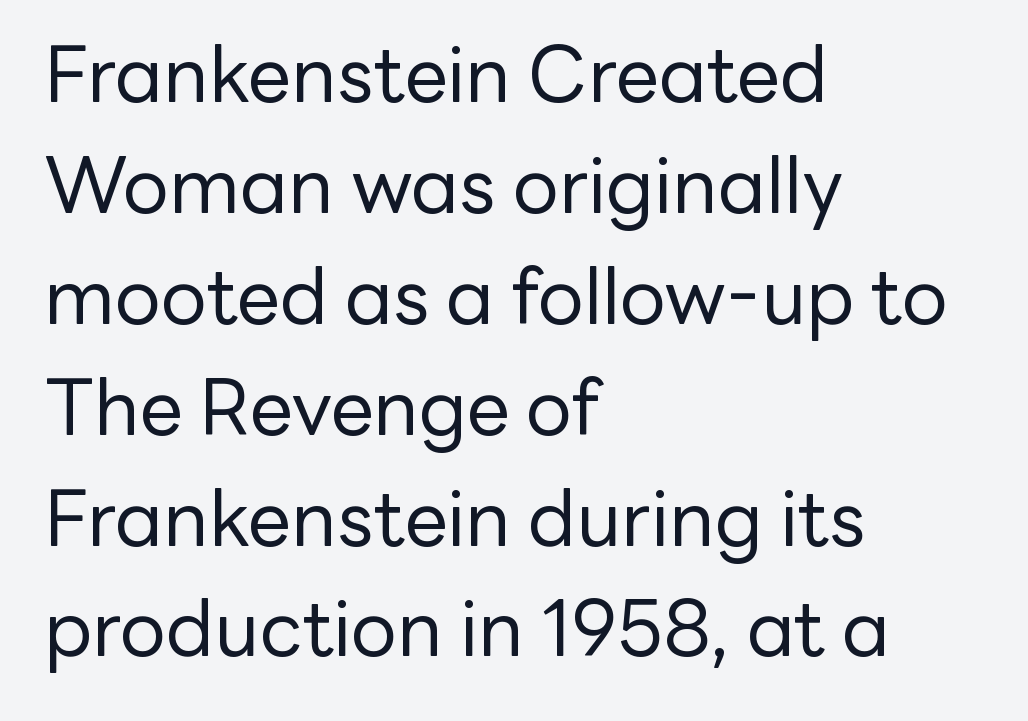
The image shows 77 px regular-weight sans-serif type, upright; set left-aligned, normal line spacing (1.44x), normal letter spacing, not underlined; low stroke contrast and a medium x-height.
